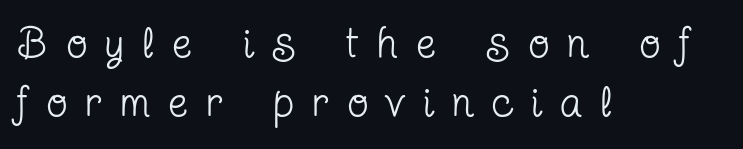
Words appear elongated and porous because spacing is wide. Caption: multi-line text, flush left, ragged right. Is this a heavy cut? Hardly; it is regular or lighter. Rendered with straight, roman letterforms.
